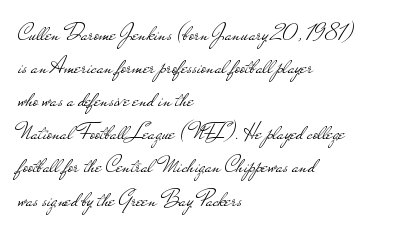
The image shows 24 px text type; set left-aligned, normal line spacing (1.38x), normal letter spacing, not underlined.
